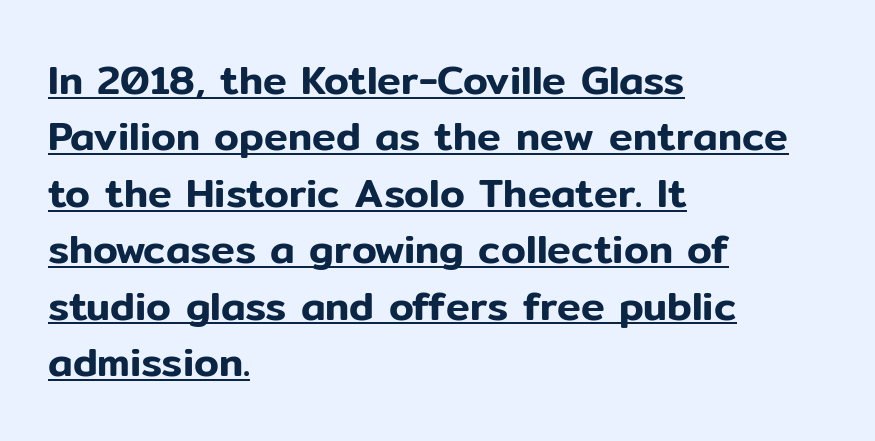
Has an underline been added? It has. These lines sit exactly where default settings would place them. Spacing verdict: proportional, widths tailored to each character. You could call the tracking neutral — neither tight nor loose. Posture: straight, roman, zero tilt. Note: no serifs on the glyphs.
